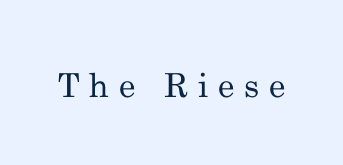
{"serif": "yes", "italic": "no", "bold": "no", "weight": "regular", "width": "normal", "stroke_contrast": "medium", "x_height": "small", "monospaced": "no", "underline": "no", "letter_spacing": "wide", "letter_spacing_em": 0.29, "glyph_px": 33}
